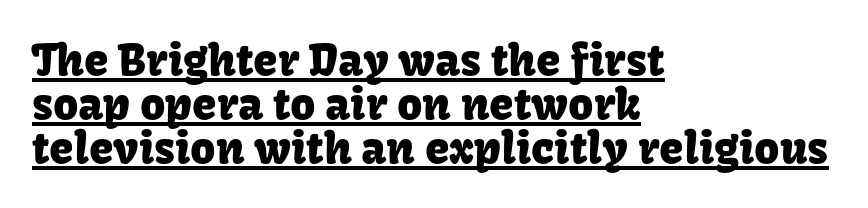
The image shows 44 px sans-serif type, upright; set left-aligned, tight line spacing (1.0x), normal letter spacing, underlined; low stroke contrast and a medium x-height.
